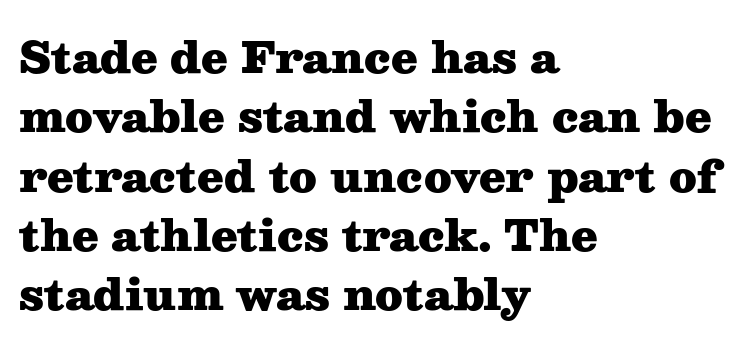
{"serif": "yes", "italic": "no", "bold": "yes", "weight": "heavy", "width": "wide", "stroke_contrast": "medium", "x_height": "medium", "monospaced": "no", "underline": "no", "align": "left", "line_spacing": "normal", "line_spacing_ratio": 1.38, "letter_spacing": "normal", "letter_spacing_em": 0.0, "glyph_px": 43}
